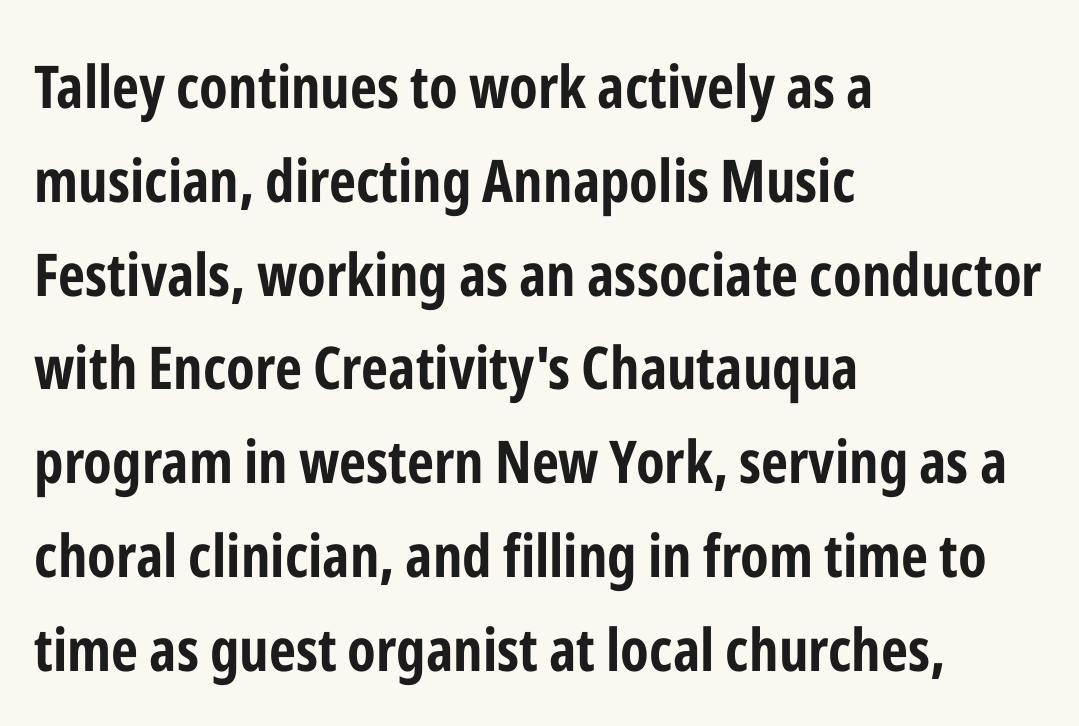
The image shows 59 px bold, condensed sans-serif type, upright; set left-aligned, normal line spacing (1.59x), normal letter spacing, not underlined; low stroke contrast and a medium x-height.
